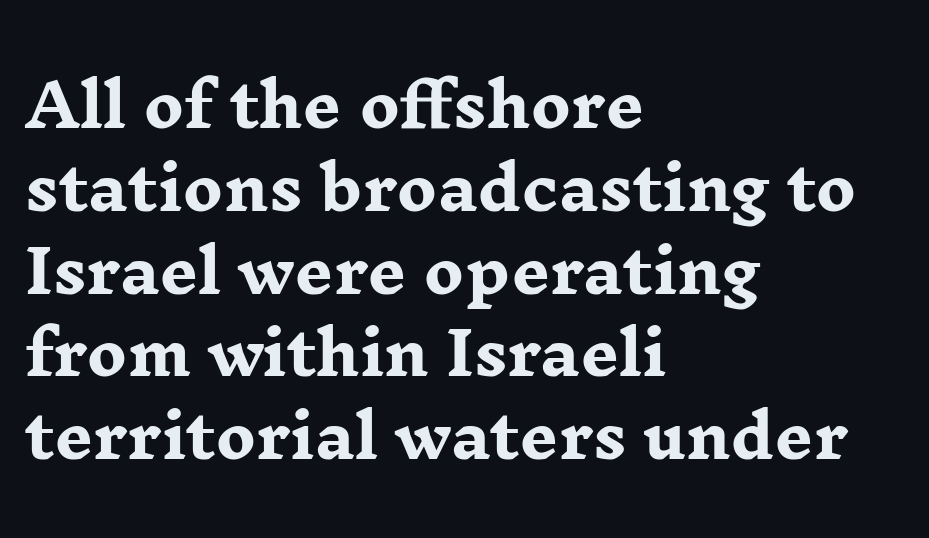
{"serif": "yes", "italic": "no", "bold": "yes", "weight": "heavy", "width": "wide", "stroke_contrast": "low", "x_height": "medium", "monospaced": "no", "underline": "no", "align": "left", "line_spacing": "normal", "line_spacing_ratio": 1.38, "letter_spacing": "normal", "letter_spacing_em": 0.0, "glyph_px": 60}
